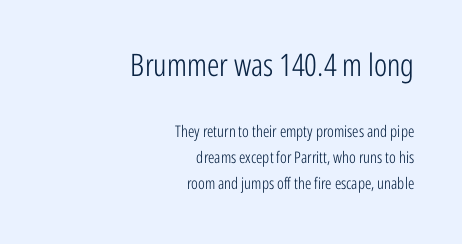
The image shows 31 px light, condensed sans-serif type, upright; set right-aligned, normal line spacing (1.6x), normal letter spacing, not underlined; the first (top) block is 1.94x larger; low stroke contrast and a medium x-height.
